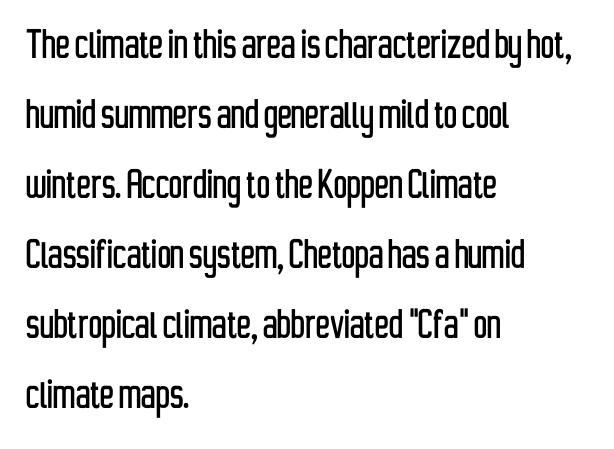
The image shows 47 px condensed sans-serif type, upright; set left-aligned, normal line spacing (1.49x), normal letter spacing, not underlined; low stroke contrast and a medium x-height.
